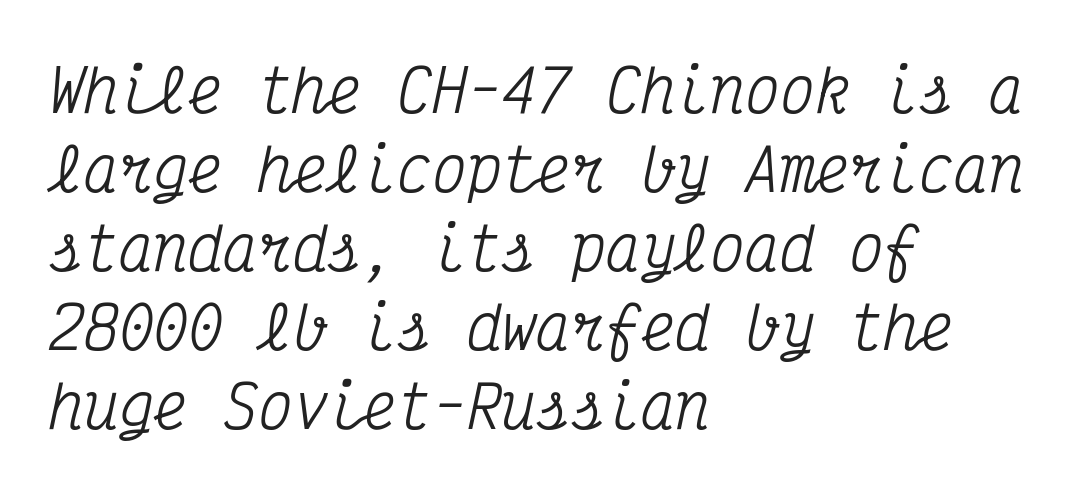
{"serif": "yes", "italic": "yes", "lean": "right", "slant_degrees": 12, "width": "condensed", "stroke_contrast": "medium", "x_height": "medium", "monospaced": "yes", "underline": "no", "align": "left", "line_spacing": "normal", "line_spacing_ratio": 1.36, "letter_spacing": "normal", "letter_spacing_em": 0.0, "glyph_px": 58}
